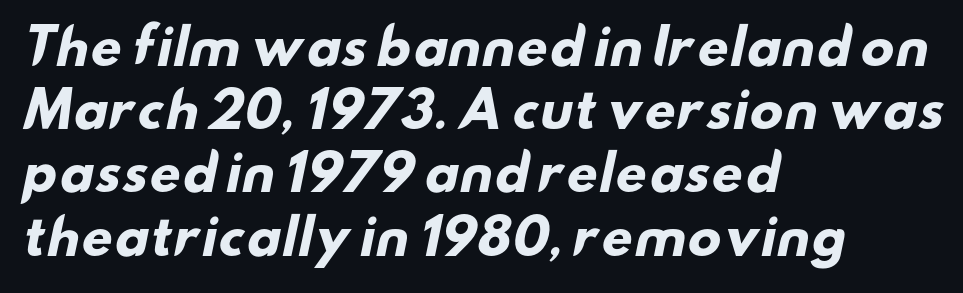
The image shows 49 px heavy, wide sans-serif type; set left-aligned, normal line spacing (1.29x), normal letter spacing, not underlined; low stroke contrast and a small x-height.
